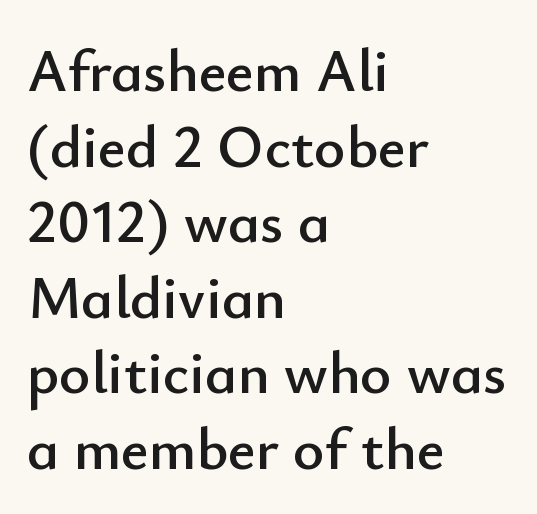
Characters follow at the spacing the type designer built in. The passage shown is typeset with a sans-serif family. The typography opts for an upright posture over an oblique one. The paragraph has a hard left edge and a soft right edge.
